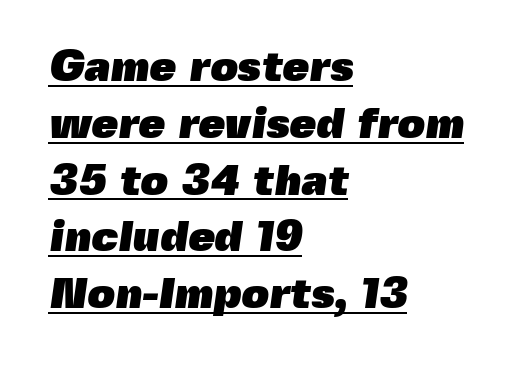
Compared with typical paragraphs, the rows here are spaced about the same. Is the block centered? No — it sits flush against the left margin. Glance below the letters and you will spot a drawn line. The letters advance in unequal steps, a hallmark of proportional type.
